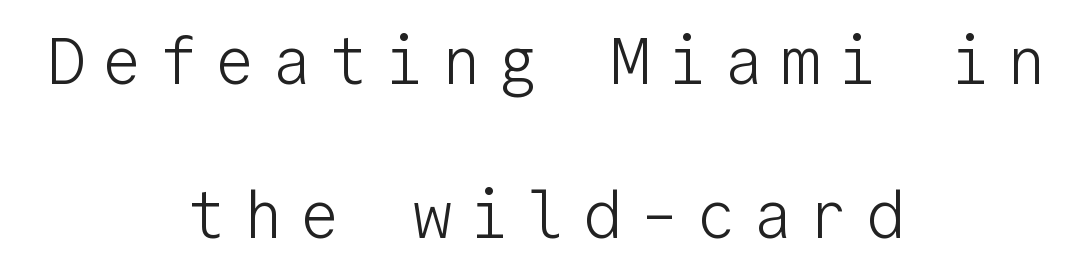
{"serif": "no", "italic": "no", "bold": "no", "weight": "light", "width": "normal", "stroke_contrast": "low", "x_height": "medium", "monospaced": "yes", "underline": "no", "align": "center", "line_spacing": "loose", "line_spacing_ratio": 2.37, "letter_spacing": "wide", "letter_spacing_em": 0.27, "glyph_px": 65}
